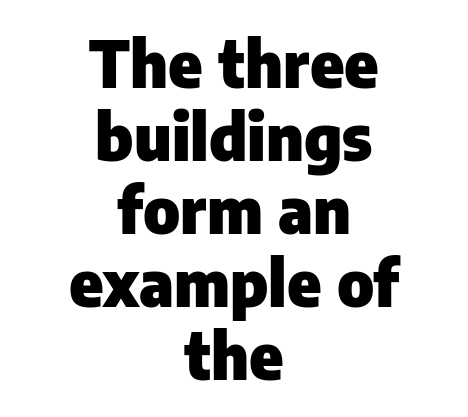
The words here are not underlined. Italic: no, the glyphs are upright roman. Interline gaps are noticeably narrow in this sample. Caption: bold face, heavy strokes. Both edges are ragged and mirror each other, which tells us the setting is centered.
